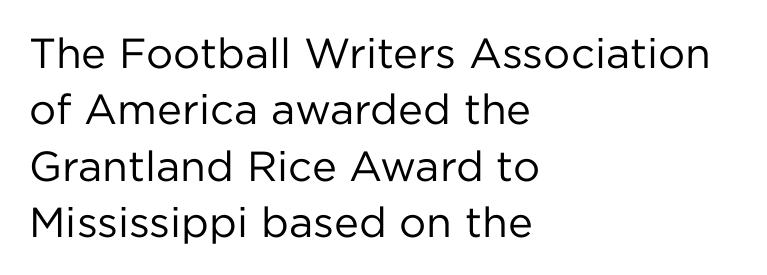
{"serif": "no", "italic": "no", "bold": "no", "weight": "regular", "width": "normal", "stroke_contrast": "low", "x_height": "medium", "monospaced": "no", "underline": "no", "align": "left", "line_spacing": "normal", "line_spacing_ratio": 1.34, "letter_spacing": "normal", "letter_spacing_em": 0.0, "glyph_px": 42}
